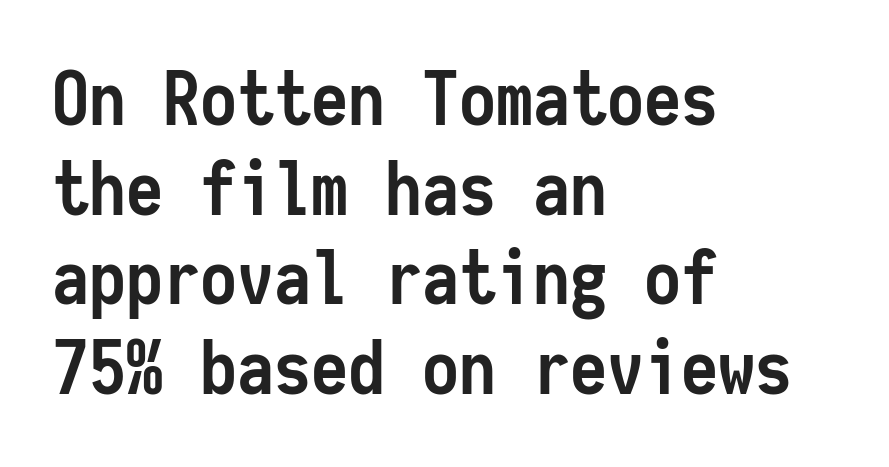
Q: Is the text bold? A: Yes.
Q: Is the text italic (slanted)? A: No, it is upright.
Q: Is the typeface a serif or a sans-serif typeface? A: Sans-serif.
Q: Is the text underlined? A: No.
Q: How is the paragraph aligned? A: Left-aligned.
Q: Is the spacing between letters normal or unusually wide? A: Normal.
Q: Width (condensed, normal, or wide)? A: Condensed.
Q: Stroke contrast? A: Low.
Q: x-height? A: Medium.
Q: Monospaced? A: Yes.
